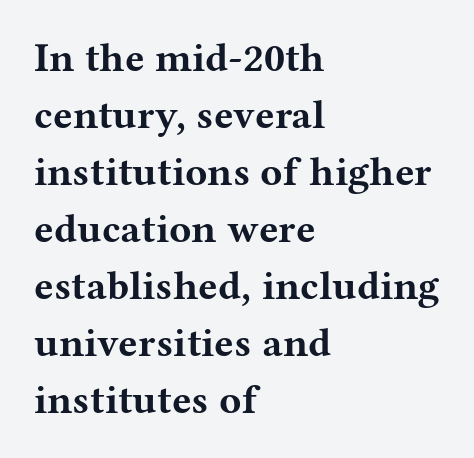
{"serif": "yes", "italic": "no", "bold": "yes", "weight": "bold", "width": "wide", "stroke_contrast": "medium", "x_height": "medium", "monospaced": "no", "underline": "no", "align": "left", "line_spacing": "normal", "line_spacing_ratio": 1.39, "letter_spacing": "normal", "letter_spacing_em": 0.0, "glyph_px": 41}
